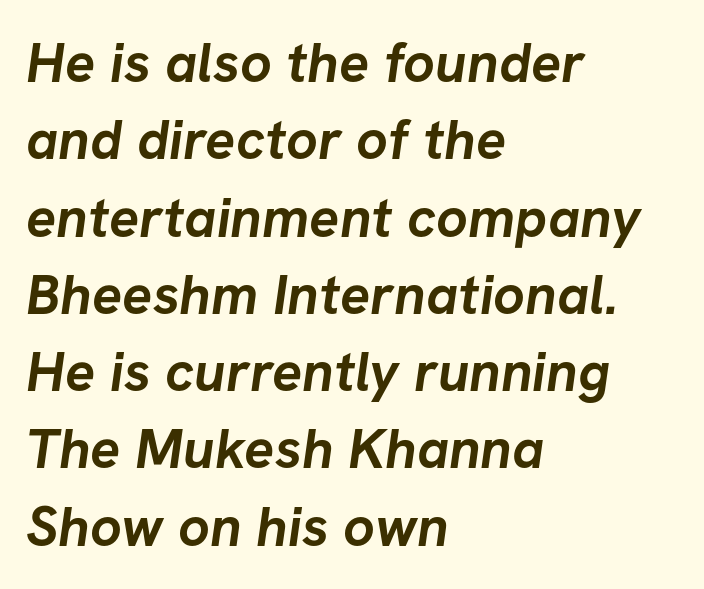
{"serif": "no", "bold": "yes", "weight": "semibold", "width": "normal", "stroke_contrast": "low", "x_height": "medium", "monospaced": "no", "underline": "no", "align": "left", "line_spacing": "normal", "line_spacing_ratio": 1.38, "letter_spacing": "normal", "letter_spacing_em": 0.0, "glyph_px": 56}
